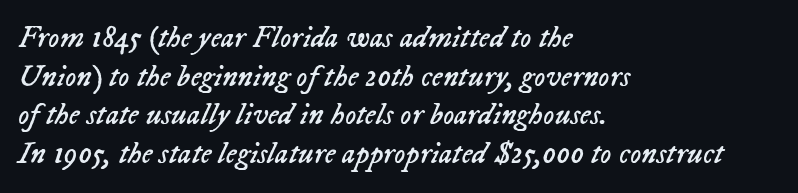
Observe the lean: these are italic letterforms. Rows of type keep a routine distance in the vertical direction. The passage shown is typed in a proportional face where columns would drift. Each row of text sits above clean, open space. No letter is thick-stroked: the sample isn't bold.
